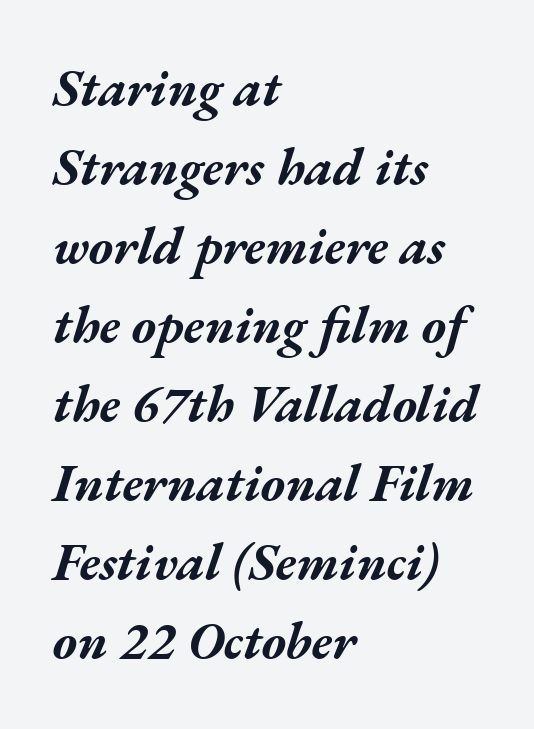
The image shows 52 px bold, wide type, italic (leaning right); set left-aligned, normal line spacing (1.52x), normal letter spacing, not underlined; medium stroke contrast and a medium x-height.
